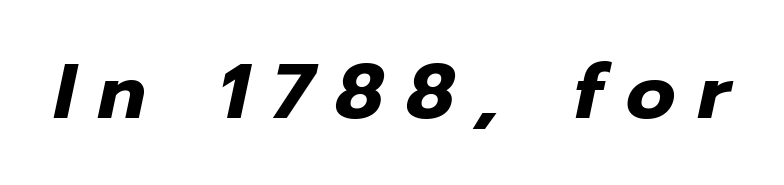
Q: Is the text bold? A: Yes.
Q: Is the text italic (slanted)? A: Yes, it leans right by about 12 degrees.
Q: Is the text underlined? A: No.
Q: Is the spacing between letters normal or unusually wide? A: Unusually wide.
Q: Width (condensed, normal, or wide)? A: Normal.
Q: Stroke contrast? A: Low.
Q: x-height? A: Medium.
Q: Monospaced? A: No.
